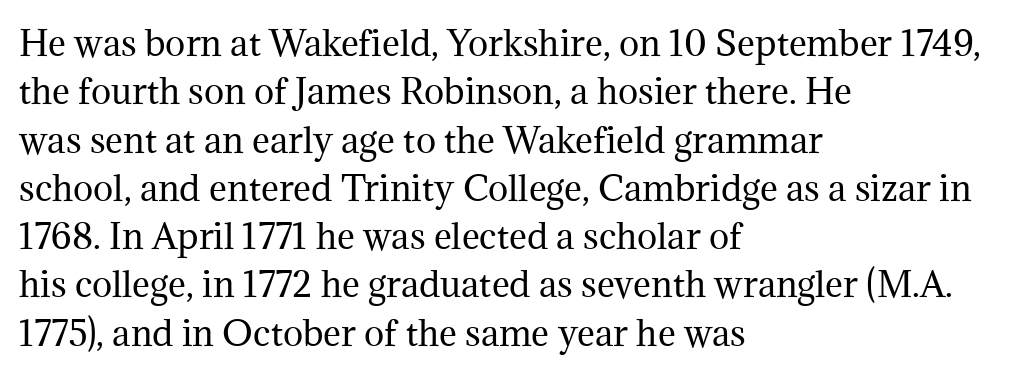
Q: Is the text bold? A: No.
Q: Is the text italic (slanted)? A: No, it is upright.
Q: Is the typeface a serif or a sans-serif typeface? A: Serif.
Q: Is the text underlined? A: No.
Q: How is the paragraph aligned? A: Left-aligned.
Q: Is the spacing between letters normal or unusually wide? A: Normal.
Q: Is the spacing between lines tight, normal or loose? A: Normal.
Q: Width (condensed, normal, or wide)? A: Normal.
Q: Stroke contrast? A: Medium.
Q: x-height? A: Medium.
Q: Monospaced? A: No.
